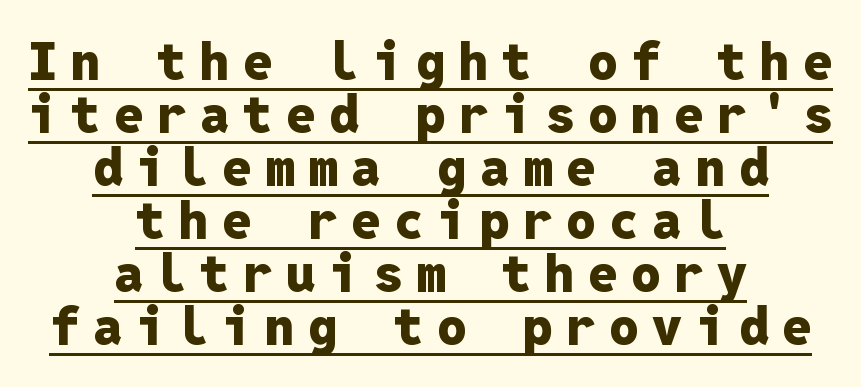
Q: Is the text bold? A: Yes.
Q: Is the text italic (slanted)? A: No, it is upright.
Q: Is the typeface a serif or a sans-serif typeface? A: Sans-serif.
Q: Is the text underlined? A: Yes.
Q: How is the paragraph aligned? A: Centered.
Q: Is the spacing between letters normal or unusually wide? A: Unusually wide.
Q: Is the spacing between lines tight, normal or loose? A: Tight.
Q: Width (condensed, normal, or wide)? A: Normal.
Q: Stroke contrast? A: Low.
Q: x-height? A: Medium.
Q: Monospaced? A: Yes.
